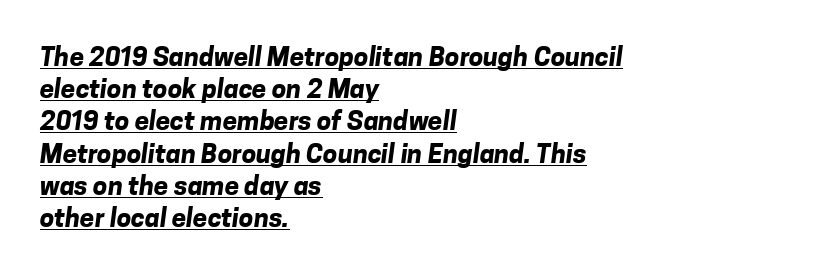
{"bold": "yes", "underline": "yes", "align": "left", "line_spacing_ratio": 1.24, "letter_spacing": "normal", "letter_spacing_em": 0.0, "glyph_px": 26}
